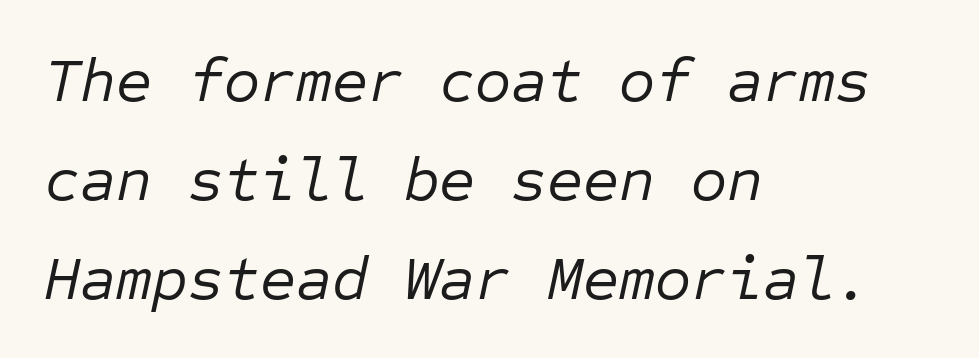
The image shows 62 px regular-weight type, italic (leaning right), monospaced; set left-aligned, normal line spacing (1.6x), normal letter spacing, not underlined; low stroke contrast and a medium x-height.
